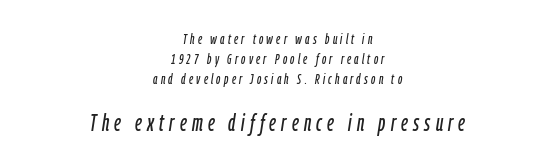
{"italic": "yes", "lean": "right", "slant_degrees": 9, "underline": "no", "align": "center", "line_spacing": "normal", "line_spacing_ratio": 1.42, "letter_spacing": "wide", "letter_spacing_em": 0.23, "larger_block": "second", "size_ratio": 1.64, "glyph_px": 23}
